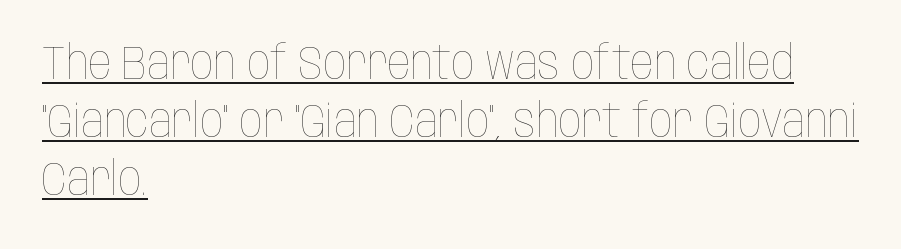
The image shows 46 px thin, condensed type, upright; set left-aligned, normal line spacing (1.26x), normal letter spacing, underlined; low stroke contrast and a large x-height.
